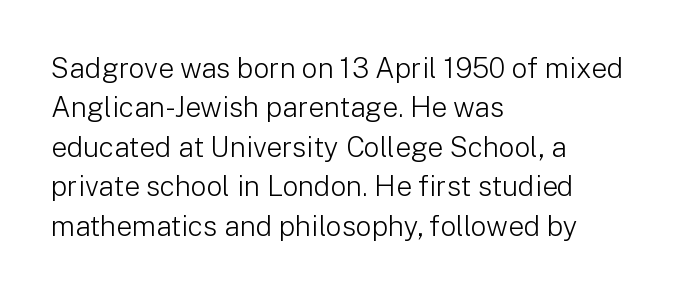
Do the characters align in a grid? No, the font is proportional. Unmarked baselines from the first word to the last. The face looks like a standard text weight, possibly lighter. Does the copy run flush right? No — it runs flush left.
